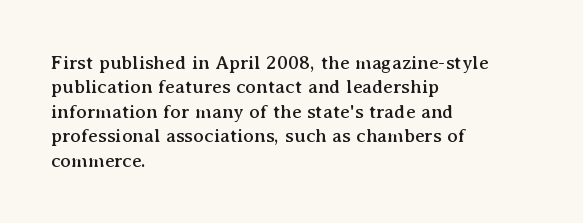
{"italic": "no", "underline": "no", "align": "left", "line_spacing_ratio": 1.22, "letter_spacing": "normal", "letter_spacing_em": 0.0, "glyph_px": 20}
